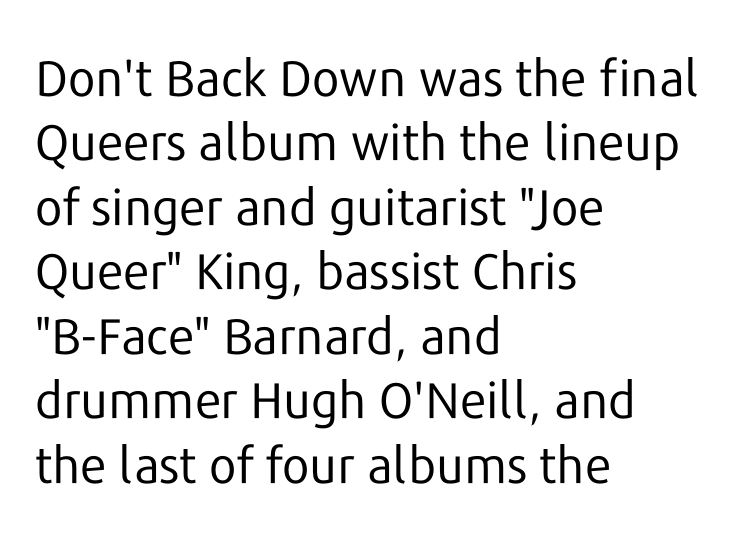
{"serif": "no", "italic": "no", "bold": "no", "weight": "regular", "width": "normal", "stroke_contrast": "low", "x_height": "medium", "monospaced": "no", "underline": "no", "align": "left", "line_spacing": "normal", "line_spacing_ratio": 1.29, "letter_spacing": "normal", "letter_spacing_em": 0.0, "glyph_px": 50}
